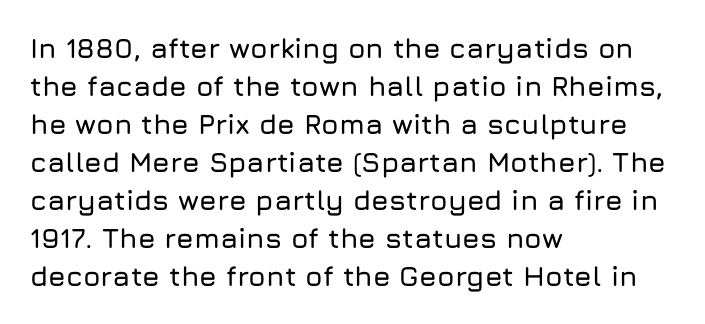
Q: Is the text italic (slanted)? A: No, it is upright.
Q: Is the typeface a serif or a sans-serif typeface? A: Sans-serif.
Q: Is the text underlined? A: No.
Q: How is the paragraph aligned? A: Left-aligned.
Q: Is the spacing between letters normal or unusually wide? A: Normal.
Q: Is the spacing between lines tight, normal or loose? A: Normal.
Q: Width (condensed, normal, or wide)? A: Normal.
Q: Stroke contrast? A: Low.
Q: x-height? A: Medium.
Q: Monospaced? A: No.
